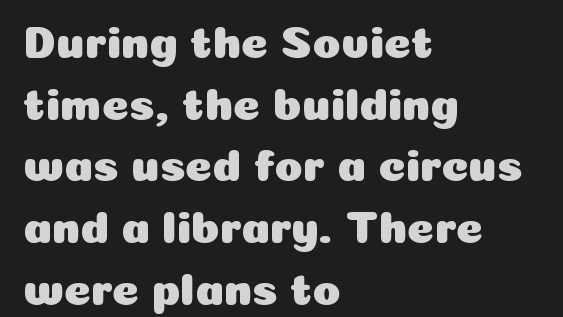
Designer's note — italics off, roman on. The glyphs in this specimen are sans serif. The strip under each line holds only bare page. Normally led — the rows are evenly, conventionally spaced.
